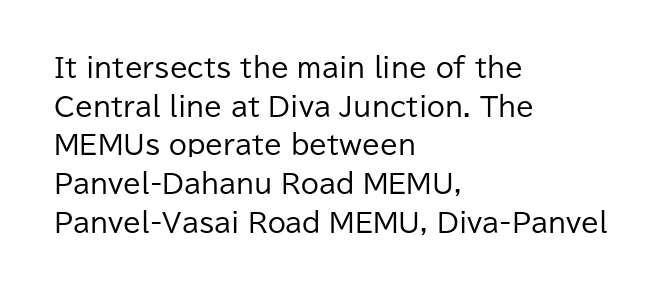
Q: Is the text bold? A: No.
Q: Is the text italic (slanted)? A: No, it is upright.
Q: Is the text underlined? A: No.
Q: How is the paragraph aligned? A: Left-aligned.
Q: Is the spacing between letters normal or unusually wide? A: Normal.
Q: Is the spacing between lines tight, normal or loose? A: Normal.
